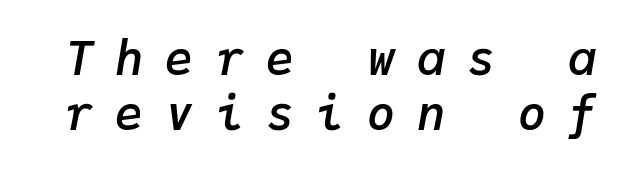
{"italic": "yes", "lean": "right", "slant_degrees": 9, "bold": "semi", "weight": "semibold", "width": "normal", "stroke_contrast": "low", "x_height": "medium", "monospaced": "yes", "underline": "no", "line_spacing_ratio": 1.17, "letter_spacing": "wide", "letter_spacing_em": 0.47, "glyph_px": 47}
